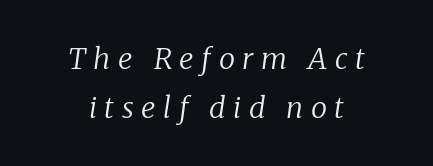
Look at the tracking — it's clearly loosened, letters drifting apart. The strip under each line holds only bare page. Character widths vary here, with narrow letters taking less room than wide ones. Italic? Definitely — the glyphs are oblique. A quiet, ordinary-to-light weight characterises the typeface. The rendering uses a moderate line-height, typical for paragraphs.
